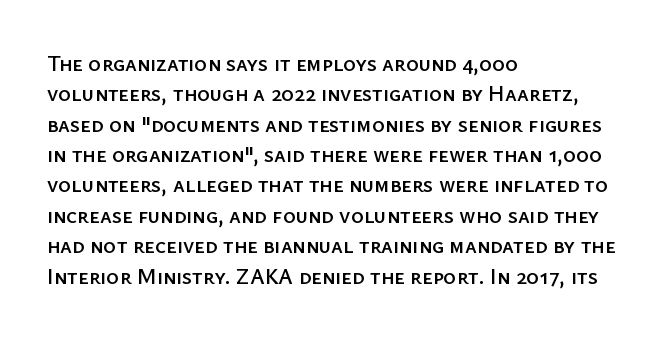
Q: Is the text italic (slanted)? A: No, it is upright.
Q: Is the text underlined? A: No.
Q: How is the paragraph aligned? A: Left-aligned.
Q: Is the spacing between letters normal or unusually wide? A: Normal.
Q: Is the spacing between lines tight, normal or loose? A: Normal.
